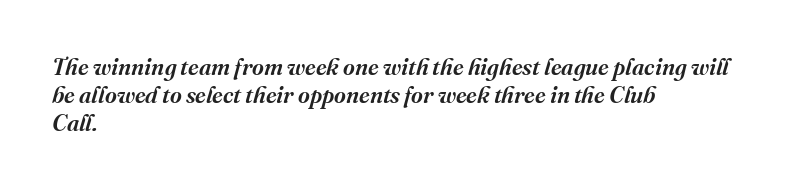
Q: Is the text italic (slanted)? A: Yes, it leans right by about 16 degrees.
Q: Is the text underlined? A: No.
Q: How is the paragraph aligned? A: Left-aligned.
Q: Is the spacing between letters normal or unusually wide? A: Normal.
